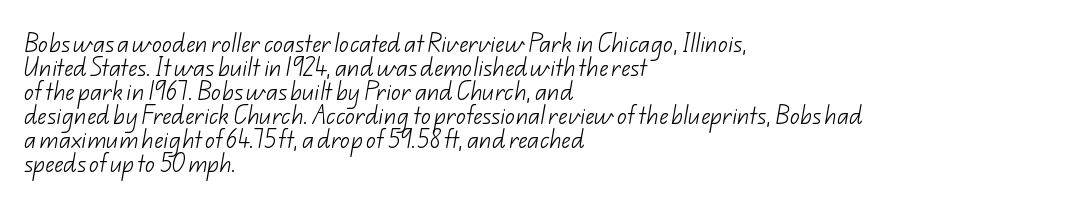
{"bold": "no", "underline": "no", "align": "left", "line_spacing_ratio": 1.2, "letter_spacing": "normal", "letter_spacing_em": 0.0, "glyph_px": 20}
